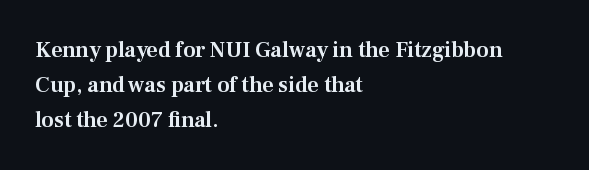
The letters stand straight up with perfectly vertical stems. The strip under each line holds only bare page. Each new line begins a customary step beneath the previous one. Inter-character spacing is left at the font's built-in metrics. The paragraph shown leans on its left margin.
